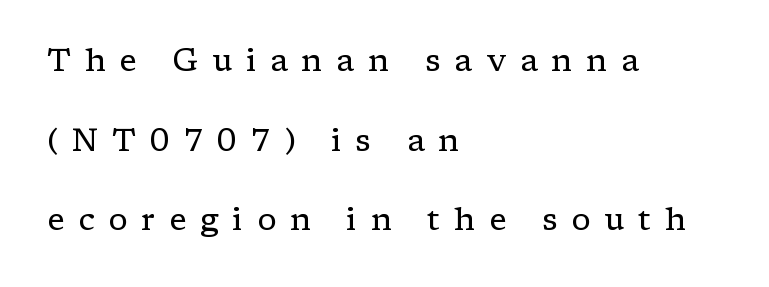
Alignment: flush left. Has an underline been added? It has not. The face used here is seriffed, in the tradition of book romans. The letters are spread apart with noticeably loose tracking. Each stroke keeps to a modest, everyday thickness or less.
